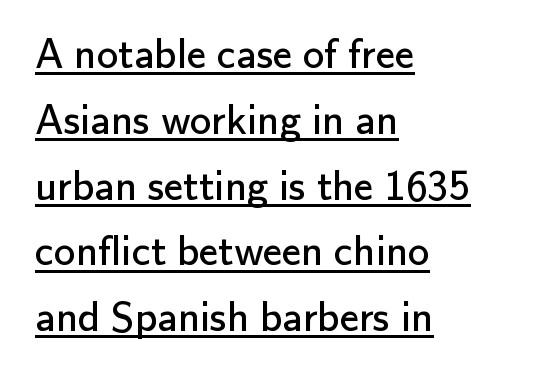
Q: Is the text bold? A: No.
Q: Is the text italic (slanted)? A: No, it is upright.
Q: Is the typeface a serif or a sans-serif typeface? A: Sans-serif.
Q: Is the text underlined? A: Yes.
Q: How is the paragraph aligned? A: Left-aligned.
Q: Is the spacing between letters normal or unusually wide? A: Normal.
Q: Is the spacing between lines tight, normal or loose? A: Normal.
Q: Width (condensed, normal, or wide)? A: Normal.
Q: Stroke contrast? A: Low.
Q: x-height? A: Small.
Q: Monospaced? A: No.
